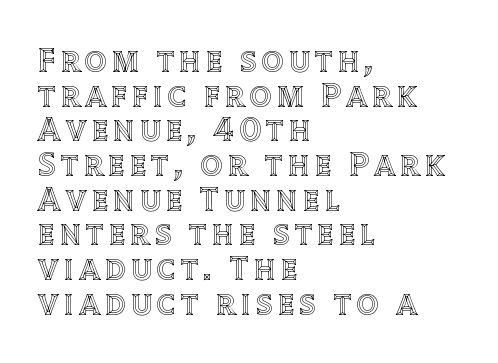
{"italic": "no", "width": "normal", "x_height": "large", "monospaced": "no", "underline": "no", "align": "left", "line_spacing": "tight", "line_spacing_ratio": 1.02, "glyph_px": 34}
